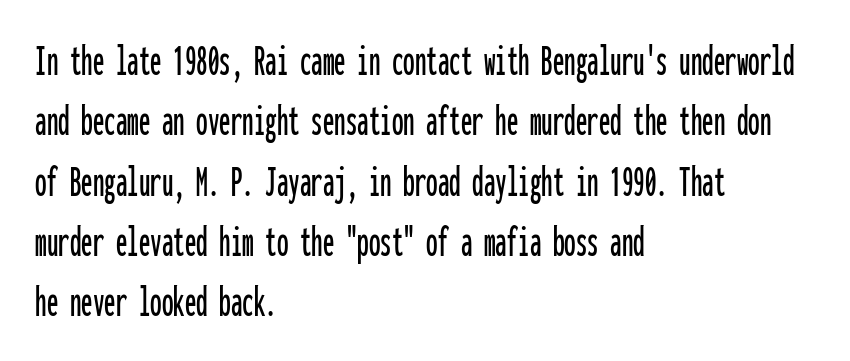
Alignment: flush left. Words appear dense and cohesive because spacing is normal. Each letter's strokes conclude bluntly, with no projecting serifs. Does the leading feel generous? No, just average. Here the designer chose a console-style face with uniform glyph widths.
